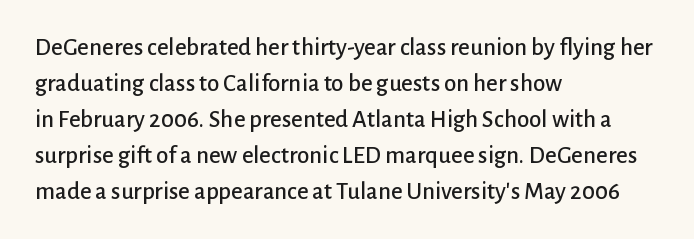
Q: Is the text italic (slanted)? A: No, it is upright.
Q: Is the text underlined? A: No.
Q: How is the paragraph aligned? A: Left-aligned.
Q: Is the spacing between letters normal or unusually wide? A: Normal.
Q: Is the spacing between lines tight, normal or loose? A: Normal.
